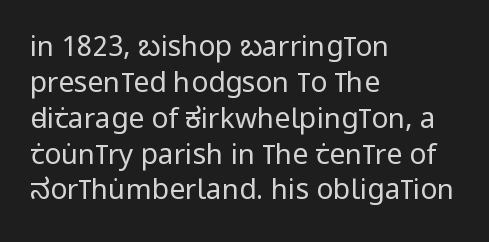
{"serif": "no", "italic": "no", "bold": "no", "weight": "regular", "width": "condensed", "stroke_contrast": "low", "x_height": "large", "monospaced": "no", "underline": "no", "align": "left", "line_spacing": "normal", "line_spacing_ratio": 1.28, "letter_spacing": "normal", "letter_spacing_em": 0.0, "glyph_px": 28}
